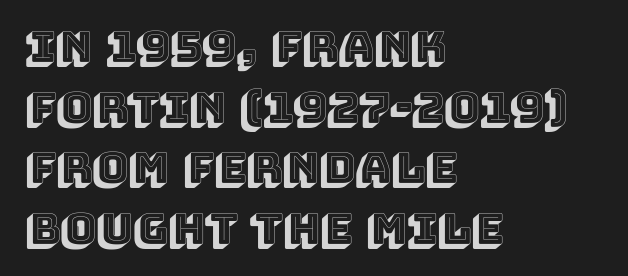
Leading matches the norm, producing a regular column. This is roman type, the default non-slanted kind. You could call the tracking neutral — neither tight nor loose. The zone under the glyphs is completely vacant. The ragged edge is on the right, which tells us the setting is flush left. The passage shown is typed in a proportional face where columns would drift.
